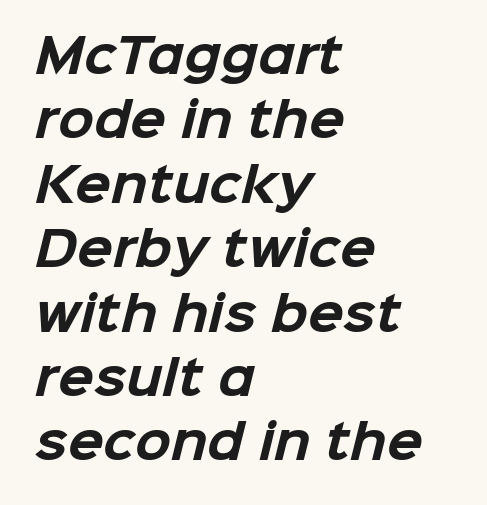
{"serif": "no", "bold": "yes", "weight": "bold", "width": "normal", "stroke_contrast": "low", "x_height": "medium", "monospaced": "no", "underline": "no", "align": "left", "line_spacing": "normal", "line_spacing_ratio": 1.37, "letter_spacing": "normal", "letter_spacing_em": 0.0, "glyph_px": 47}
